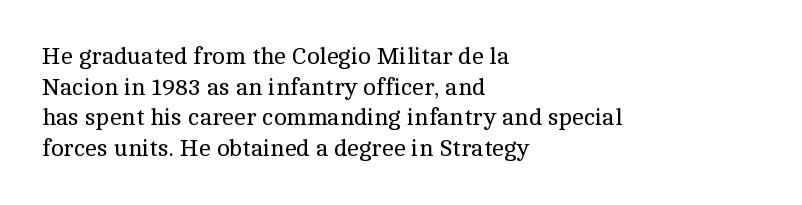
{"italic": "no", "bold": "no", "underline": "no", "align": "left", "line_spacing": "normal", "line_spacing_ratio": 1.28, "letter_spacing": "normal", "letter_spacing_em": 0.0, "glyph_px": 24}
